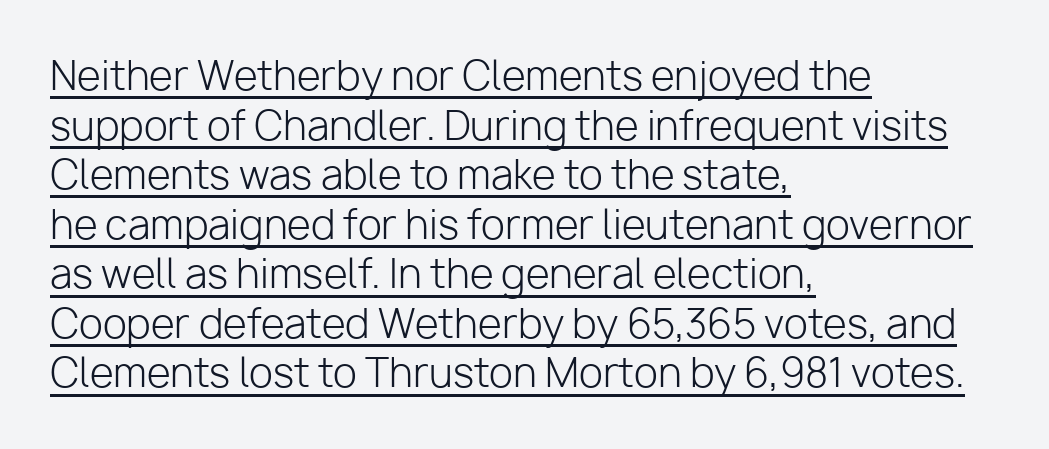
The image shows 39 px light sans-serif type, upright; set left-aligned, normal line spacing (1.27x), normal letter spacing, underlined; low stroke contrast and a medium x-height.
